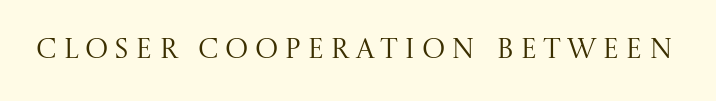
Has an underline been added? It has not. Looks like regular typesetting: each glyph gets only the width it needs. The font family rendered here belongs to the serif group. This is the regular roman posture of the typeface.
